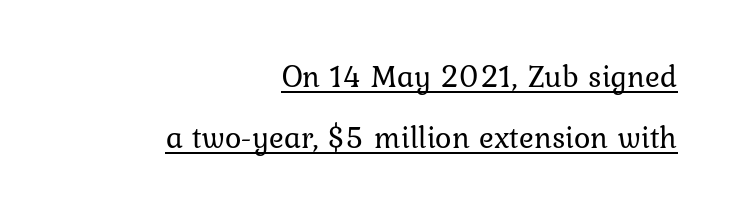
Loosely led — the rows are spread out. The letters stand upright; this is a roman face. Quick note: underline on. The passage shown has conventional tracking throughout. This sample has the flowing, uneven cadence of proportional lettering. Horizontally, the lines are justified to the trailing edge only.
